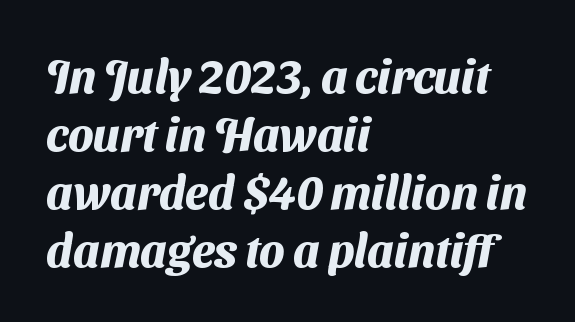
{"serif": "no", "bold": "yes", "weight": "heavy", "width": "normal", "stroke_contrast": "medium", "x_height": "medium", "monospaced": "no", "underline": "no", "align": "left", "line_spacing": "normal", "line_spacing_ratio": 1.26, "letter_spacing": "normal", "letter_spacing_em": 0.0, "glyph_px": 46}
